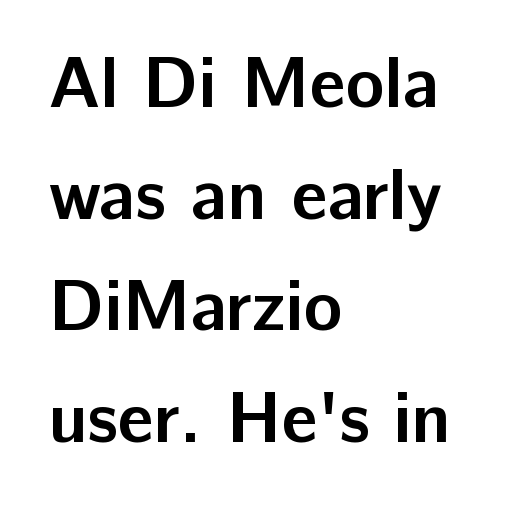
Q: Is the text bold? A: Yes.
Q: Is the text italic (slanted)? A: No, it is upright.
Q: Is the typeface a serif or a sans-serif typeface? A: Sans-serif.
Q: Is the text underlined? A: No.
Q: How is the paragraph aligned? A: Left-aligned.
Q: Is the spacing between letters normal or unusually wide? A: Normal.
Q: Is the spacing between lines tight, normal or loose? A: Normal.
Q: Width (condensed, normal, or wide)? A: Normal.
Q: Stroke contrast? A: Low.
Q: x-height? A: Medium.
Q: Monospaced? A: No.
